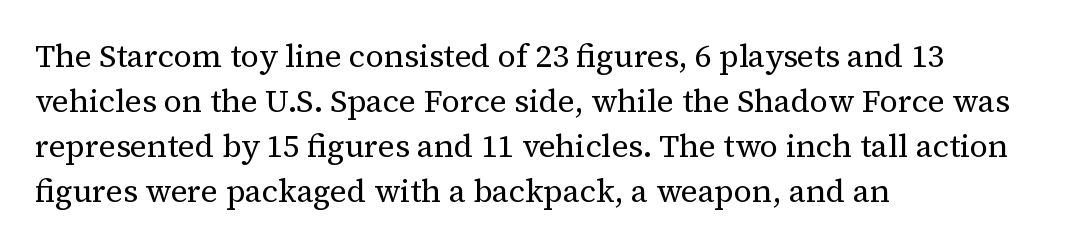
Q: Is the text bold? A: No.
Q: Is the text italic (slanted)? A: No, it is upright.
Q: Is the typeface a serif or a sans-serif typeface? A: Serif.
Q: Is the text underlined? A: No.
Q: How is the paragraph aligned? A: Left-aligned.
Q: Is the spacing between letters normal or unusually wide? A: Normal.
Q: Is the spacing between lines tight, normal or loose? A: Normal.
Q: Width (condensed, normal, or wide)? A: Normal.
Q: Stroke contrast? A: Medium.
Q: x-height? A: Medium.
Q: Monospaced? A: No.
